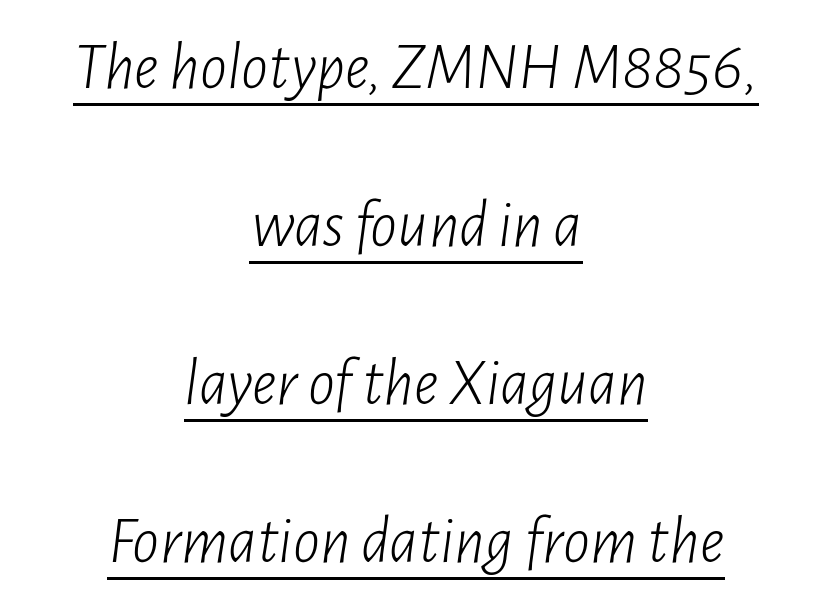
The face used here has a pronounced slope to its letters. The characters are drawn with everyday or finer stroke widths. Compared with a flush-left layout, this one balances lines on the center instead. One glance says open: line gaps are wider than usual. Caption: standard tracking, unaltered. Decoration check: the copy is underlined.
